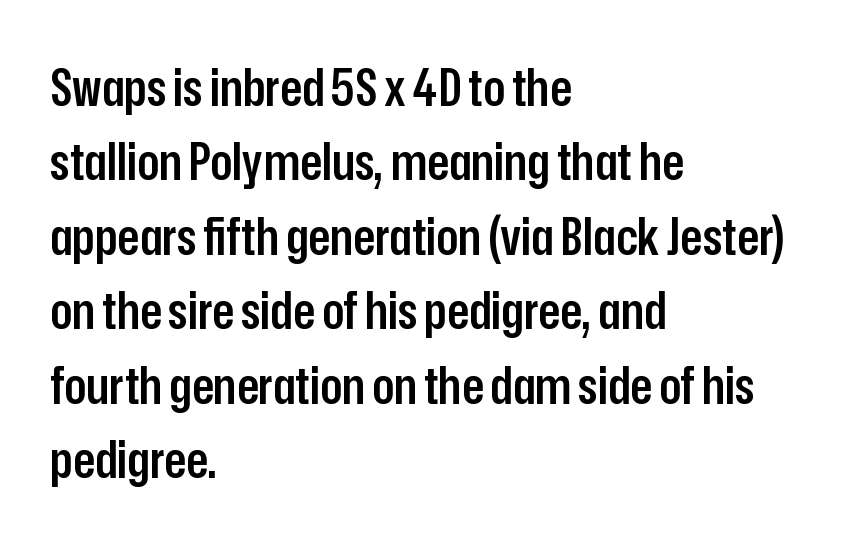
{"serif": "no", "italic": "no", "bold": "semi", "weight": "semibold", "width": "condensed", "stroke_contrast": "low", "x_height": "medium", "monospaced": "no", "underline": "no", "align": "left", "line_spacing": "normal", "line_spacing_ratio": 1.46, "letter_spacing": "normal", "letter_spacing_em": 0.0, "glyph_px": 51}
